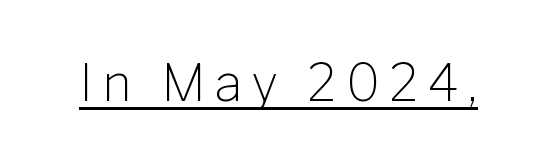
Note the varied advance widths — an 'i' is clearly narrower than an 'm'. Check where the strokes stop: nothing finishes them off — pure sans. This is underlined copy, the kind a proofreader might mark for attention. Summary of weight: not heavy and not bold.
